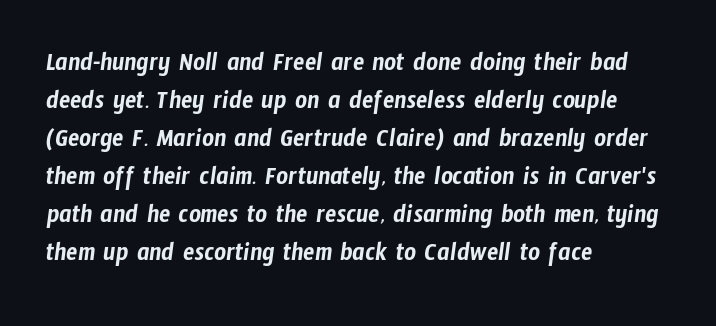
{"underline": "no", "align": "left", "line_spacing": "normal", "line_spacing_ratio": 1.46, "letter_spacing": "normal", "letter_spacing_em": 0.0, "glyph_px": 26}
